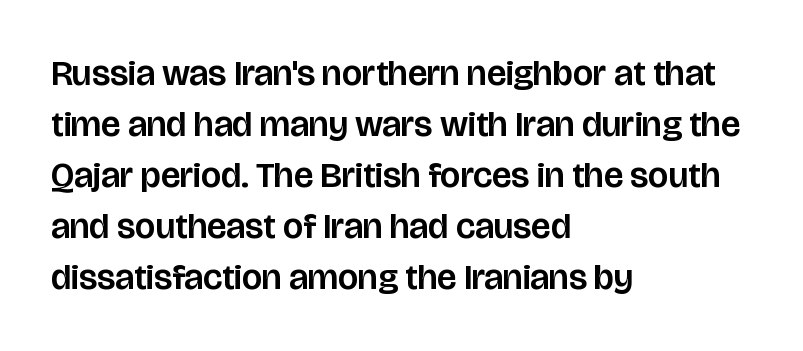
{"serif": "no", "italic": "no", "width": "normal", "stroke_contrast": "low", "x_height": "large", "monospaced": "no", "underline": "no", "align": "left", "line_spacing": "normal", "line_spacing_ratio": 1.42, "letter_spacing": "normal", "letter_spacing_em": 0.0, "glyph_px": 36}
